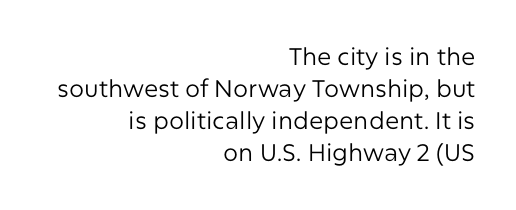
{"italic": "no", "bold": "no", "underline": "no", "align": "right", "line_spacing": "normal", "line_spacing_ratio": 1.34, "letter_spacing": "normal", "letter_spacing_em": 0.0, "glyph_px": 24}
